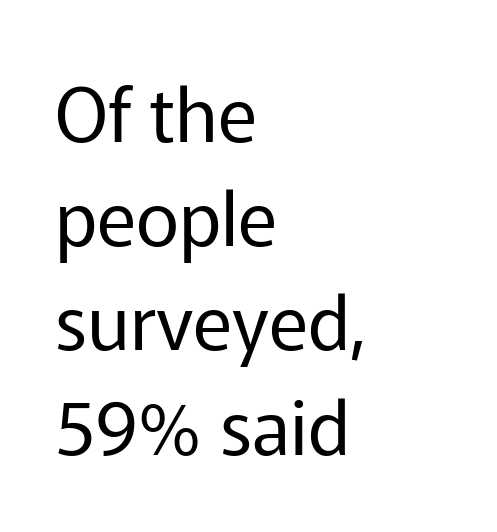
Regarding serifs, this sample does without them. The words here are not underlined. Rows of type keep a routine distance in the vertical direction. These lines were composed using upright roman letters.
